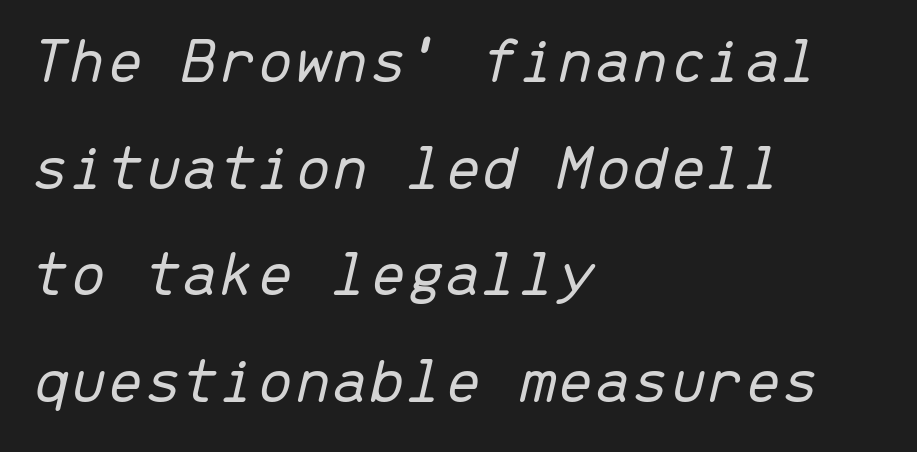
The image shows 67 px light type, italic (leaning right), monospaced; set left-aligned, normal line spacing (1.59x), normal letter spacing, not underlined; low stroke contrast and a medium x-height.
